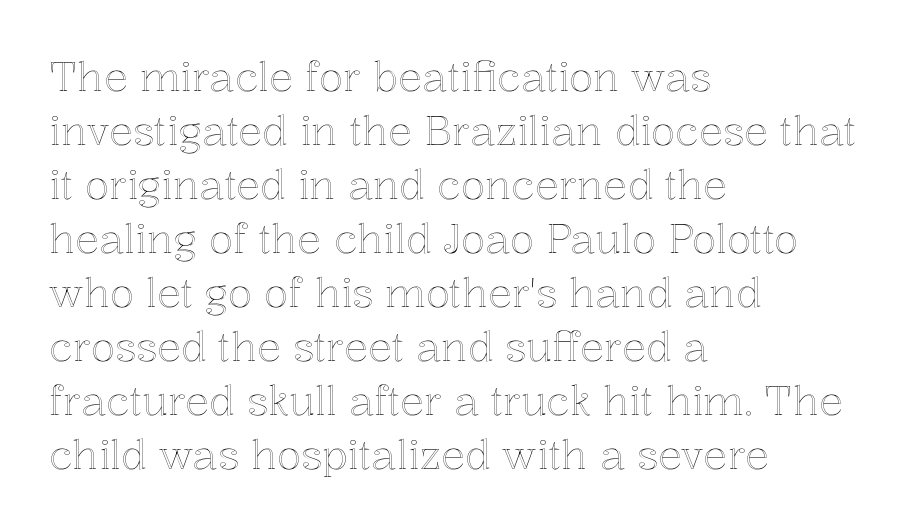
The image shows 40 px text type, upright; set left-aligned, normal line spacing (1.35x), normal letter spacing, not underlined; a medium x-height.
